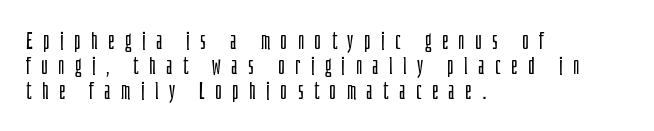
The image shows 23 px text type, upright; set left-aligned, tight line spacing (1.08x), unusually wide letter spacing (+0.45 em), not underlined.
